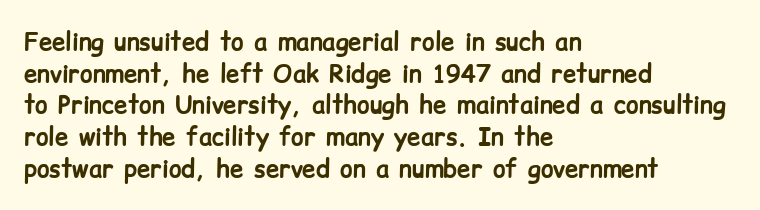
Honestly, the letter spacing is just normal — you wouldn't notice it. One glance says typical: line gaps are just what's usual. These lines stack with their left ends in a neat column. The type sits square on the baseline with zero lean. Descender tails drop into unmarked territory. How heavy is the stroke? Heavy — this is a bold.
